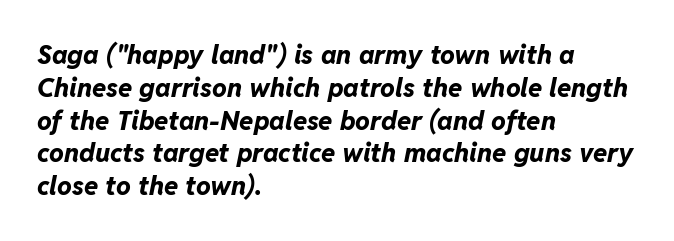
The image shows 26 px bold type, italic (leaning right); set left-aligned, normal line spacing (1.26x), normal letter spacing, not underlined.
